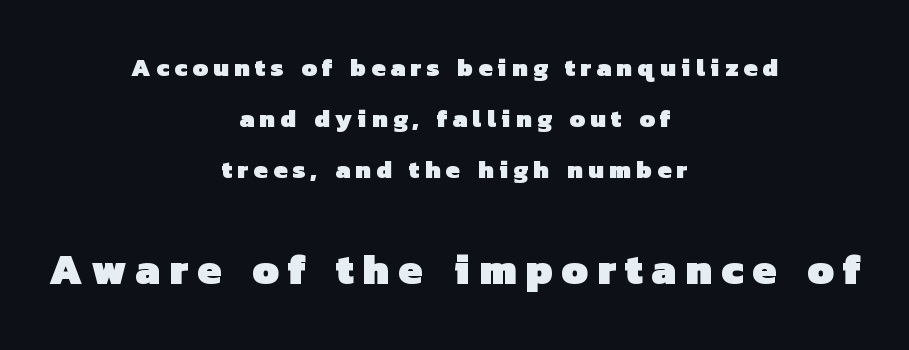
Q: Is the text bold? A: Yes.
Q: Is the typeface a serif or a sans-serif typeface? A: Sans-serif.
Q: Is the text underlined? A: No.
Q: How is the paragraph aligned? A: Centered.
Q: Is the spacing between letters normal or unusually wide? A: Unusually wide.
Q: Is the spacing between lines tight, normal or loose? A: Loose.
Q: Which block of text is set in a larger size, the first (top) or the second (bottom)? A: The second (bottom) one.
Q: Width (condensed, normal, or wide)? A: Normal.
Q: Stroke contrast? A: Low.
Q: x-height? A: Medium.
Q: Monospaced? A: No.
